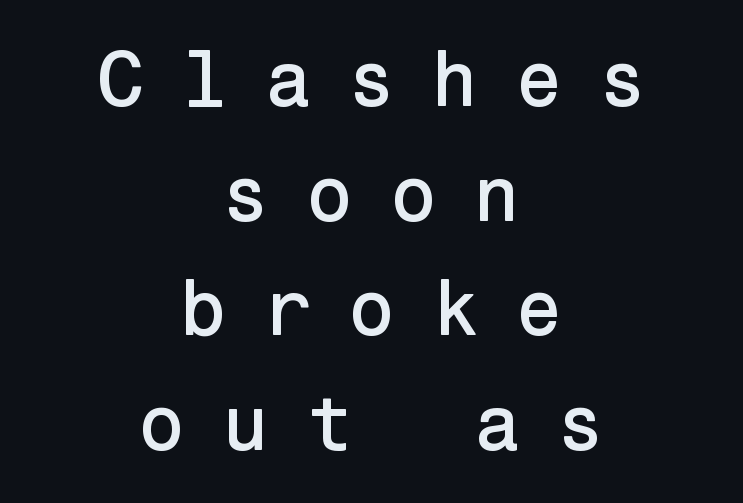
Q: Is the text italic (slanted)? A: No, it is upright.
Q: Is the typeface a serif or a sans-serif typeface? A: Sans-serif.
Q: Is the text underlined? A: No.
Q: How is the paragraph aligned? A: Centered.
Q: Is the spacing between letters normal or unusually wide? A: Unusually wide.
Q: Is the spacing between lines tight, normal or loose? A: Normal.
Q: Width (condensed, normal, or wide)? A: Normal.
Q: Stroke contrast? A: Low.
Q: x-height? A: Medium.
